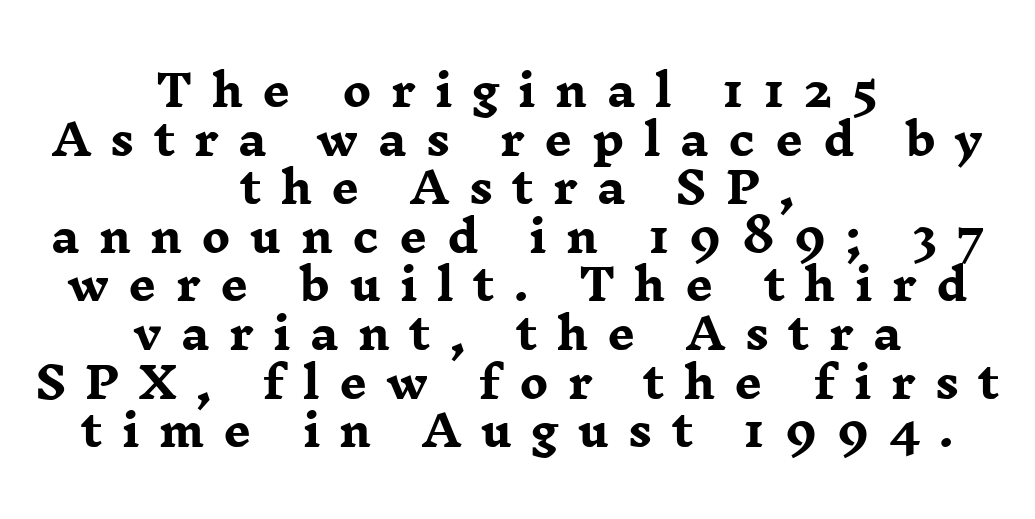
The image shows 43 px heavy, wide serif type, upright; set centered, tight line spacing (1.13x), unusually wide letter spacing (+0.45 em), not underlined; low stroke contrast and a medium x-height.
